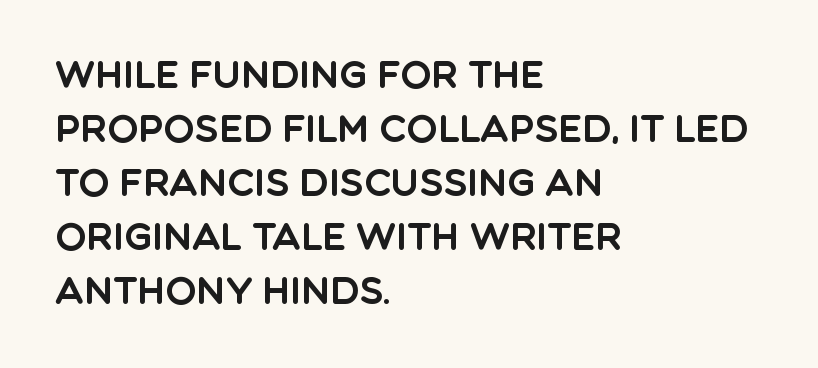
The image shows 37 px sans-serif type, upright; set left-aligned, normal line spacing (1.46x), normal letter spacing, not underlined; a large x-height.
